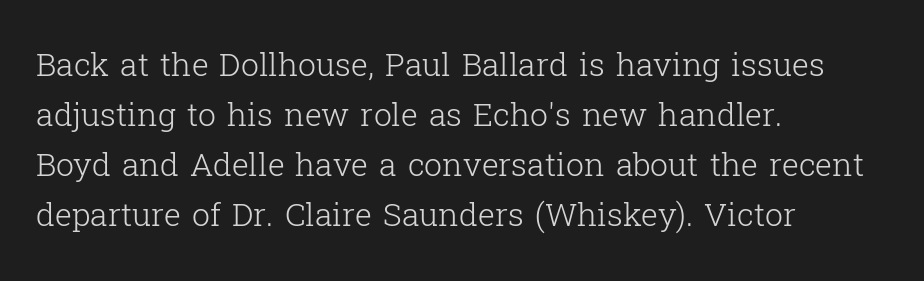
Is this a fixed-width face? No — the glyphs have proportional, varying widths. No extra ink here — the face is not bold. The words here are not underlined. One-word summary of the alignment: left. No extra tracking has been applied to these lines.
